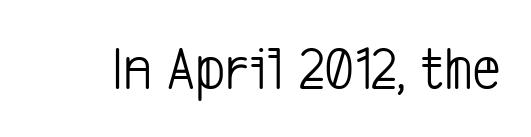
The image shows 63 px light, condensed sans-serif type; set normal letter spacing, not underlined; low stroke contrast and a medium x-height.
